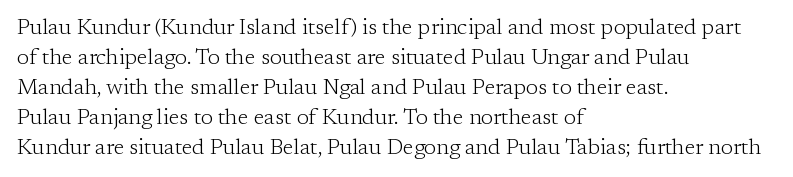
{"italic": "no", "bold": "no", "underline": "no", "align": "left", "line_spacing": "normal", "line_spacing_ratio": 1.36, "letter_spacing": "normal", "letter_spacing_em": 0.0, "glyph_px": 22}
